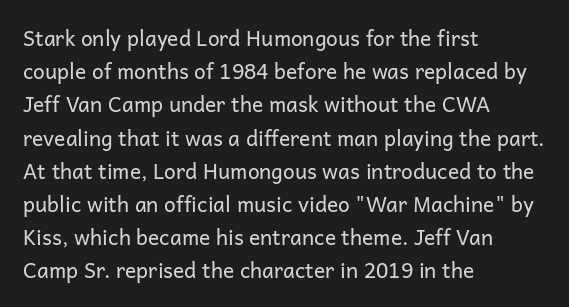
The face looks like a standard text weight, possibly lighter. Short and long lines alike share a common starting point at left. Vertically, the passage feels balanced, rows spaced as you'd expect. A bare baseline throughout the passage. Here the glyphs are tracked normally, forming tight word shapes.
